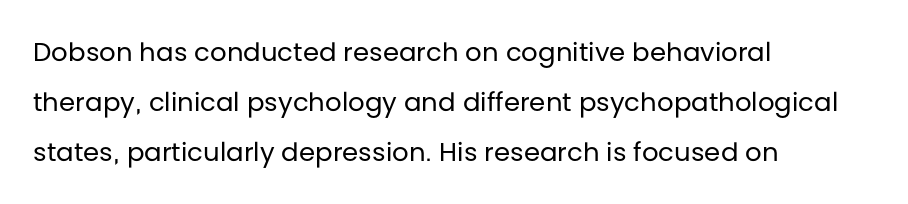
The image shows 26 px text type, upright; set left-aligned, loose line spacing (1.92x), normal letter spacing, not underlined.
